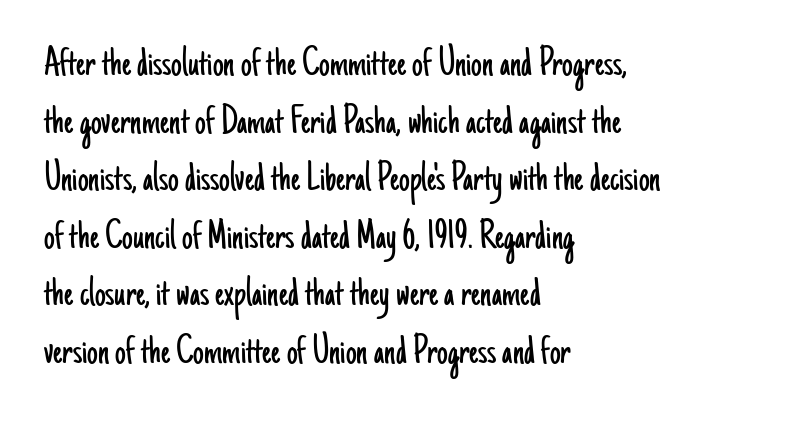
Nobody touched the tracking dial on this one. The weight would be labelled regular, book, light, or lighter still. The specimen omits any rule beneath the text block's lines. One glance says typical: line gaps are just what's usual. The letters stand straight up with perfectly vertical stems.
